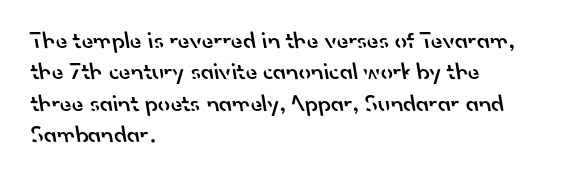
{"bold": "semi", "underline": "no", "align": "left", "line_spacing": "normal", "line_spacing_ratio": 1.31, "letter_spacing": "normal", "letter_spacing_em": 0.0, "glyph_px": 24}
